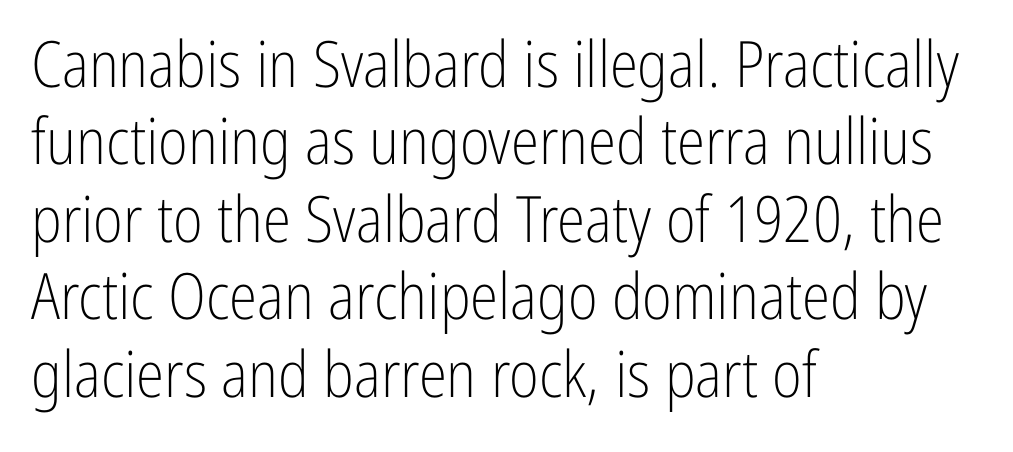
The image shows 64 px light, condensed sans-serif type, upright; set left-aligned, line spacing 1.21x, normal letter spacing, not underlined; low stroke contrast and a medium x-height.
